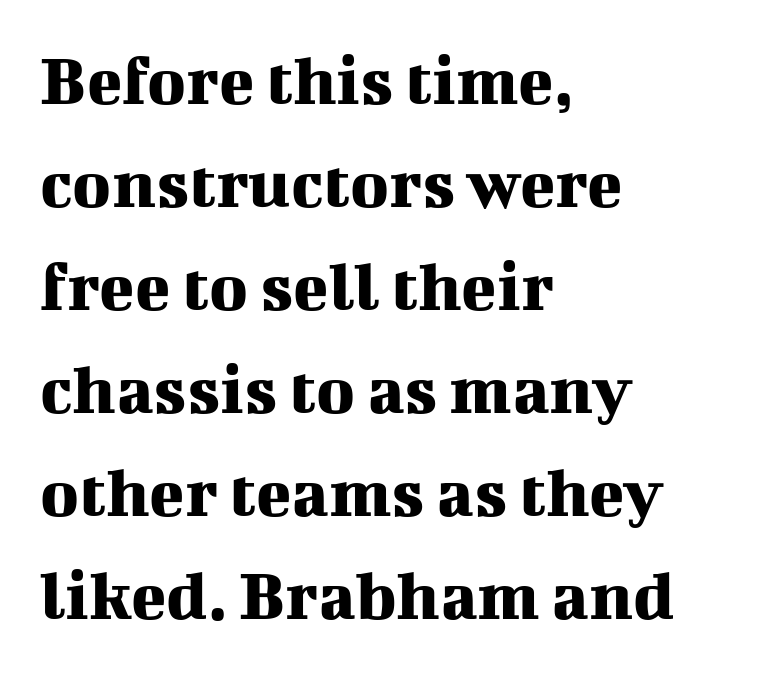
The image shows 73 px serif type, upright; set left-aligned, normal line spacing (1.41x), normal letter spacing, not underlined; medium stroke contrast and a medium x-height.
